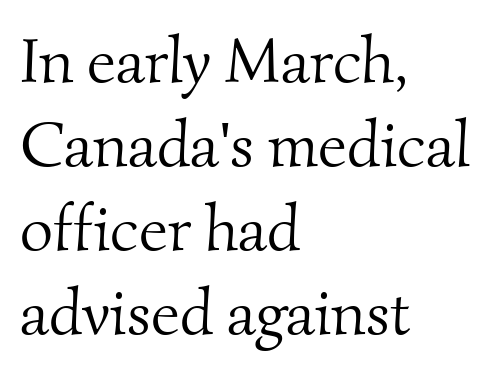
Q: Is the text bold? A: No.
Q: Is the typeface a serif or a sans-serif typeface? A: Serif.
Q: Is the text underlined? A: No.
Q: How is the paragraph aligned? A: Left-aligned.
Q: Is the spacing between letters normal or unusually wide? A: Normal.
Q: Is the spacing between lines tight, normal or loose? A: Normal.
Q: Width (condensed, normal, or wide)? A: Normal.
Q: Stroke contrast? A: Medium.
Q: x-height? A: Small.
Q: Monospaced? A: No.
